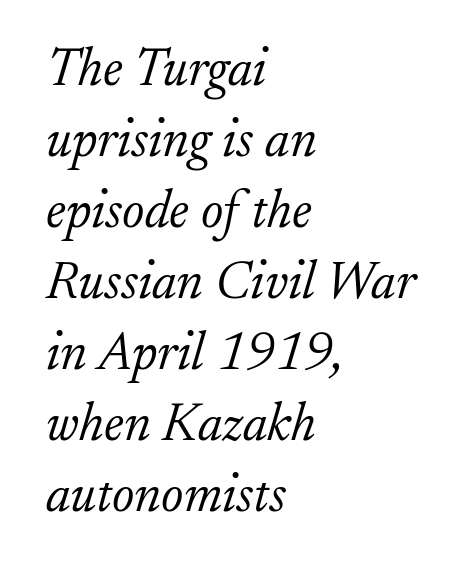
{"serif": "yes", "italic": "yes", "lean": "right", "slant_degrees": 17, "bold": "no", "weight": "light", "width": "normal", "stroke_contrast": "low", "x_height": "small", "monospaced": "no", "underline": "no", "align": "left", "line_spacing": "normal", "line_spacing_ratio": 1.34, "letter_spacing": "normal", "letter_spacing_em": 0.0, "glyph_px": 53}
